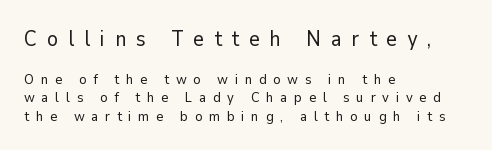
{"italic": "no", "bold": "no", "underline": "no", "align": "left", "line_spacing": "normal", "line_spacing_ratio": 1.33, "letter_spacing": "wide", "letter_spacing_em": 0.47, "larger_block": "first", "size_ratio": 1.5, "glyph_px": 21}
